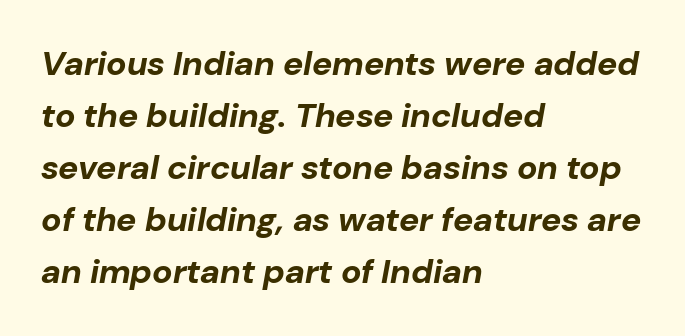
{"italic": "yes", "lean": "right", "slant_degrees": 10, "bold": "yes", "weight": "bold", "width": "normal", "stroke_contrast": "low", "x_height": "medium", "monospaced": "no", "underline": "no", "align": "left", "line_spacing": "normal", "line_spacing_ratio": 1.53, "letter_spacing": "normal", "letter_spacing_em": 0.0, "glyph_px": 34}
